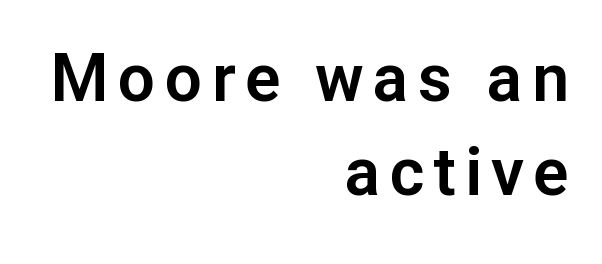
The image shows 66 px sans-serif type, upright; set right-aligned, normal line spacing (1.42x), not underlined; low stroke contrast and a medium x-height.
